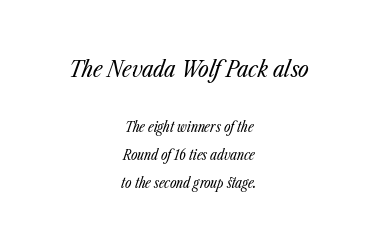
{"italic": "yes", "lean": "right", "slant_degrees": 23, "bold": "no", "underline": "no", "align": "center", "line_spacing": "loose", "line_spacing_ratio": 2.0, "letter_spacing": "normal", "letter_spacing_em": 0.0, "larger_block": "first", "size_ratio": 1.64, "glyph_px": 23}
